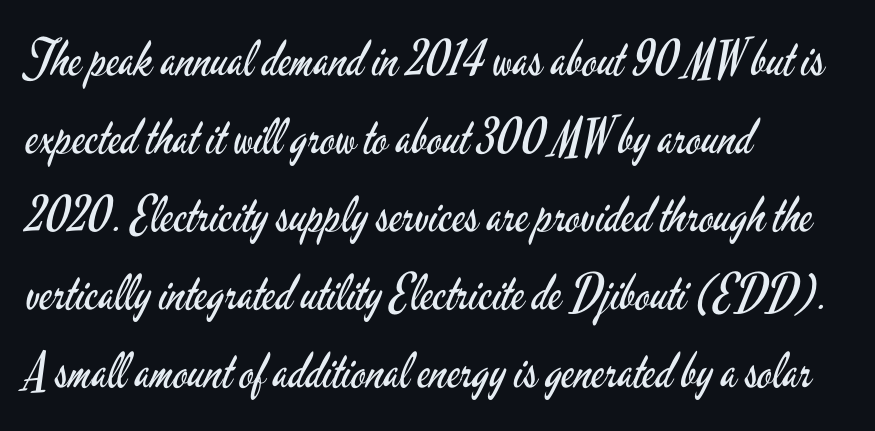
The image shows 49 px regular-weight, condensed sans-serif type; set left-aligned, normal line spacing (1.59x), normal letter spacing, not underlined; low stroke contrast and a small x-height.
